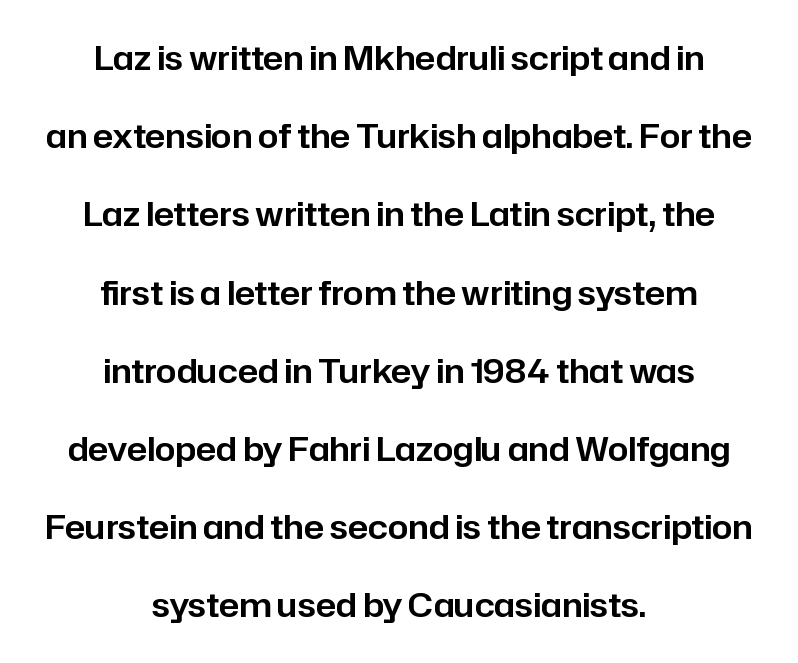
Q: Is the text italic (slanted)? A: No, it is upright.
Q: Is the typeface a serif or a sans-serif typeface? A: Sans-serif.
Q: Is the text underlined? A: No.
Q: How is the paragraph aligned? A: Centered.
Q: Is the spacing between letters normal or unusually wide? A: Normal.
Q: Is the spacing between lines tight, normal or loose? A: Loose.
Q: Width (condensed, normal, or wide)? A: Normal.
Q: Stroke contrast? A: Low.
Q: x-height? A: Medium.
Q: Monospaced? A: No.
